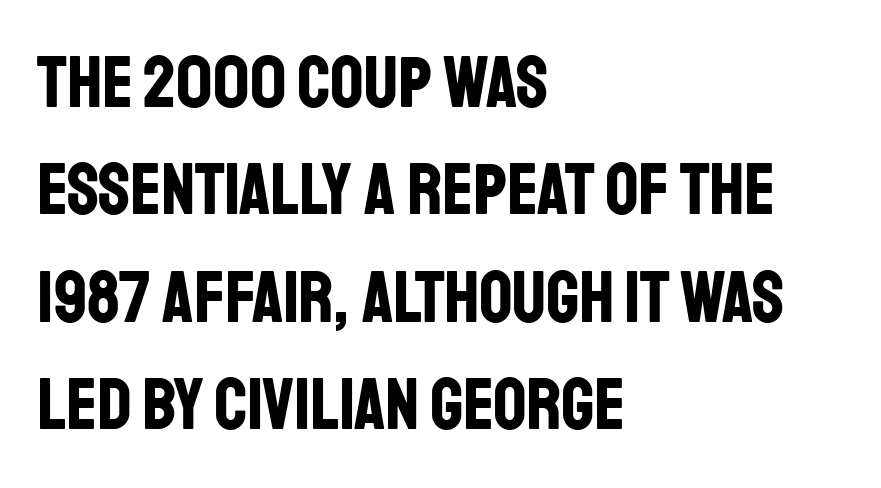
{"serif": "no", "italic": "no", "bold": "yes", "weight": "bold", "width": "condensed", "stroke_contrast": "low", "x_height": "large", "monospaced": "no", "underline": "no", "align": "left", "line_spacing": "normal", "line_spacing_ratio": 1.47, "letter_spacing": "normal", "letter_spacing_em": 0.0, "glyph_px": 73}
